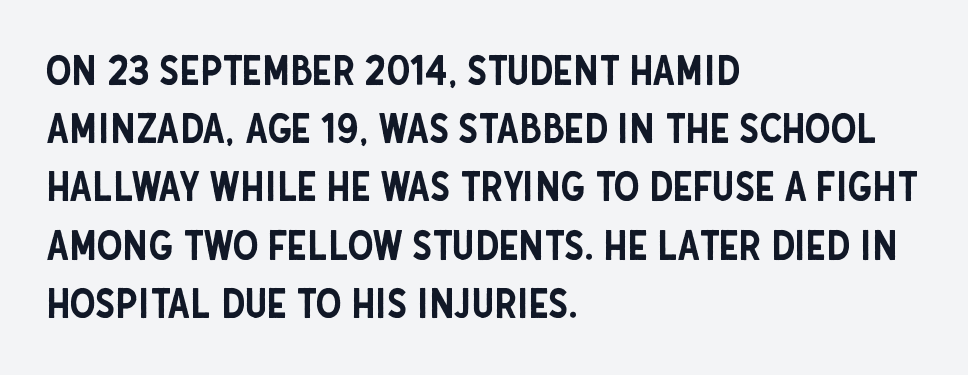
The image shows 41 px condensed sans-serif type, upright; set left-aligned, normal line spacing (1.42x), normal letter spacing, not underlined; low stroke contrast and a large x-height.
